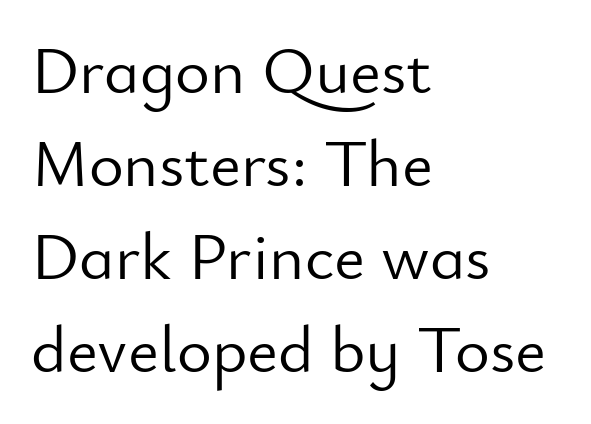
The image shows 67 px light sans-serif type, upright; set left-aligned, normal line spacing (1.39x), normal letter spacing, not underlined; low stroke contrast and a small x-height.
